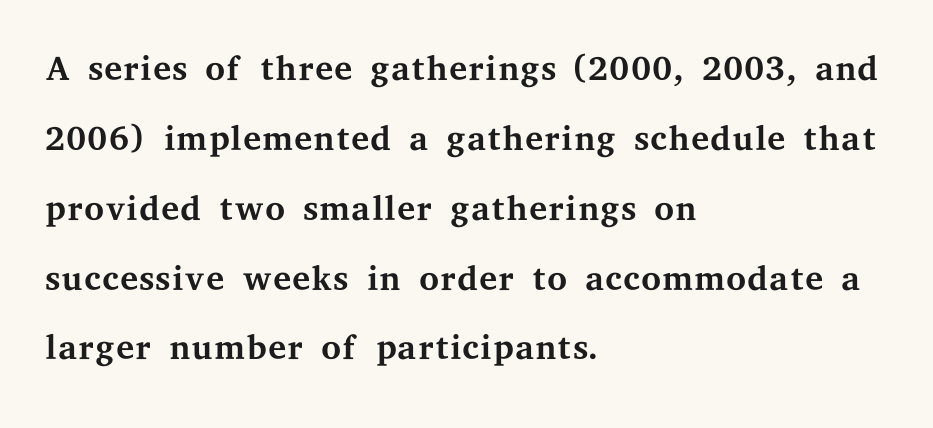
This block has exactly the height ordinary leading produces. Between one letter and the next there's only the usual sliver of space. This is roman type, the default non-slanted kind. Think of a printed novel: that variable character pitch is what you see here.
